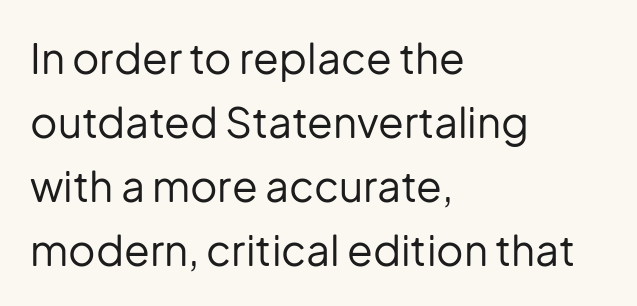
Q: Is the text bold? A: No.
Q: Is the text italic (slanted)? A: No, it is upright.
Q: Is the typeface a serif or a sans-serif typeface? A: Sans-serif.
Q: Is the text underlined? A: No.
Q: How is the paragraph aligned? A: Left-aligned.
Q: Is the spacing between letters normal or unusually wide? A: Normal.
Q: Is the spacing between lines tight, normal or loose? A: Normal.
Q: Width (condensed, normal, or wide)? A: Normal.
Q: Stroke contrast? A: Low.
Q: x-height? A: Medium.
Q: Monospaced? A: No.
